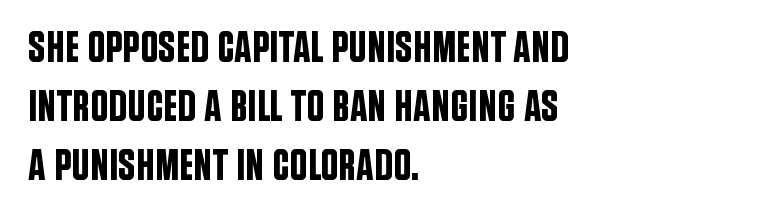
The image shows 44 px condensed sans-serif type, upright; set left-aligned, normal line spacing (1.34x), normal letter spacing, not underlined; low stroke contrast and a large x-height.
